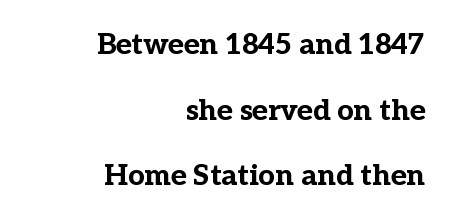
The image shows 29 px bold serif type, upright; set right-aligned, loose line spacing (2.26x), normal letter spacing, not underlined; low stroke contrast and a medium x-height.
